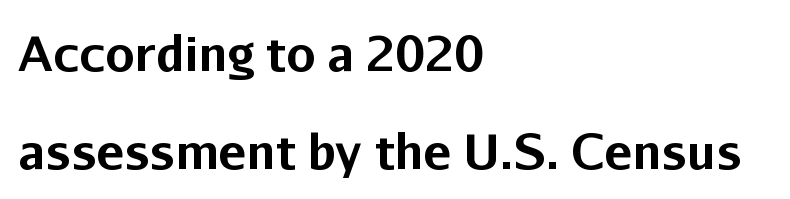
The image shows 47 px bold sans-serif type, upright; set left-aligned, loose line spacing (2.09x), normal letter spacing, not underlined; low stroke contrast and a medium x-height.
